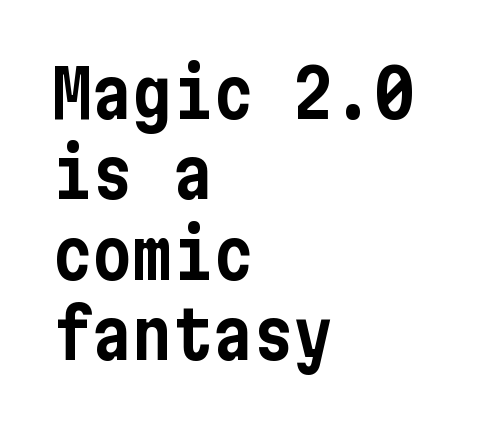
This sample is left-justified, so line endings fall wherever the words run out. Do the letters lean? They stand straight. A bare baseline throughout the passage. Regarding serifs, this sample does without them.
